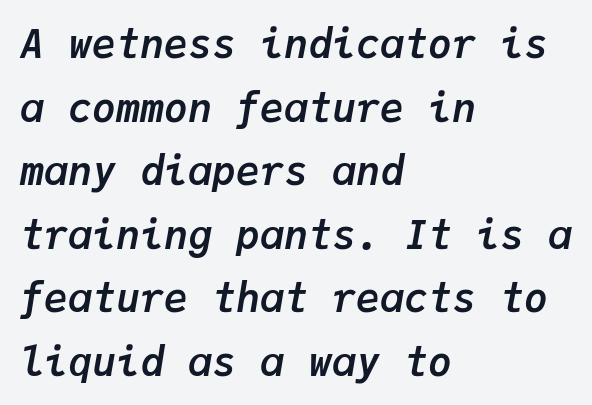
Q: Is the text bold? A: Yes.
Q: Is the text italic (slanted)? A: Yes, it leans right by about 9 degrees.
Q: Is the text underlined? A: No.
Q: How is the paragraph aligned? A: Left-aligned.
Q: Is the spacing between letters normal or unusually wide? A: Normal.
Q: Is the spacing between lines tight, normal or loose? A: Normal.
Q: Width (condensed, normal, or wide)? A: Normal.
Q: Stroke contrast? A: Low.
Q: x-height? A: Medium.
Q: Monospaced? A: Yes.
